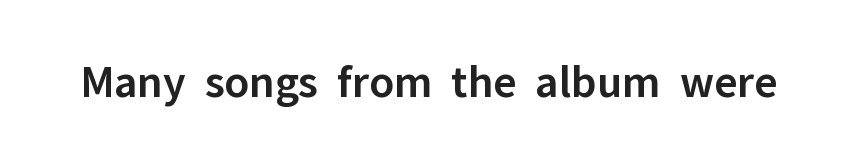
{"serif": "no", "italic": "no", "bold": "semi", "weight": "semibold", "width": "normal", "stroke_contrast": "low", "x_height": "medium", "monospaced": "no", "underline": "no", "letter_spacing": "normal", "letter_spacing_em": 0.0, "glyph_px": 47}
